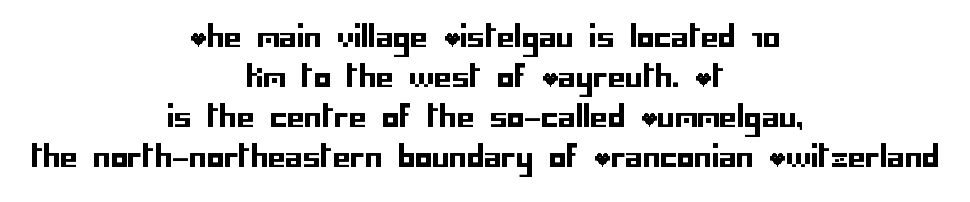
This rendering leaves character spacing at its baseline value. A clean baseline with only descenders dipping below it. Does the lettering tilt? It doesn't — this is upright. Serif or sans? Sans — the stroke terminals are bare.
